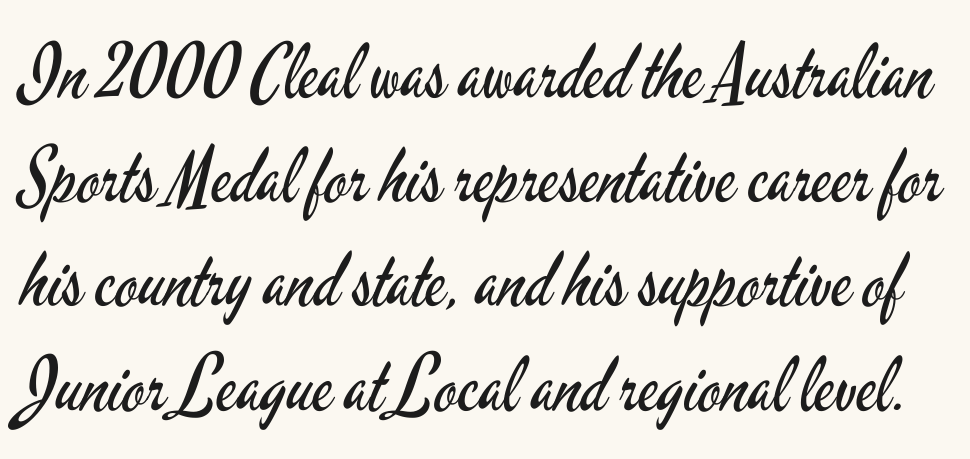
Nothing sits at the stroke ends, so this counts as sans-serif. The weight tops out at a normal text grade. Vertically, the passage feels balanced, rows spaced as you'd expect. The gap between lines stays unmarked.
